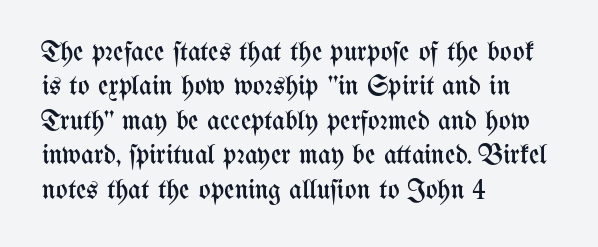
The image shows 28 px regular-weight, condensed type, upright; set left-aligned, line spacing 1.23x, normal letter spacing, not underlined; medium stroke contrast and a medium x-height.
